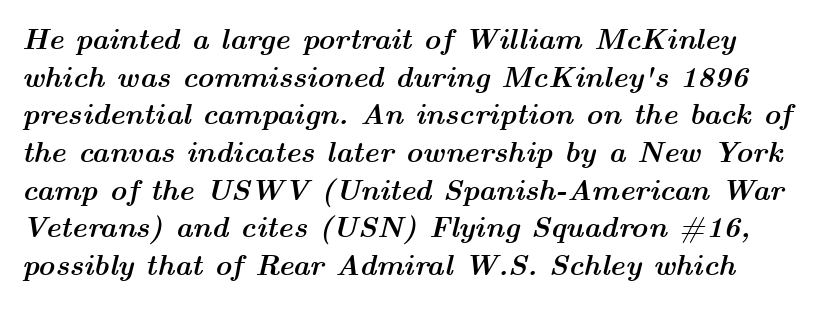
The foot of each line stays bare and open. This sample uses an oblique cut, with every glyph tilted off the vertical. Reading down the column, the eye jumps a familiar distance to each next line. In terms of weight, the rendering is a true, heavy bold. How are the letters spaced? Ordinarily, with no added tracking.
